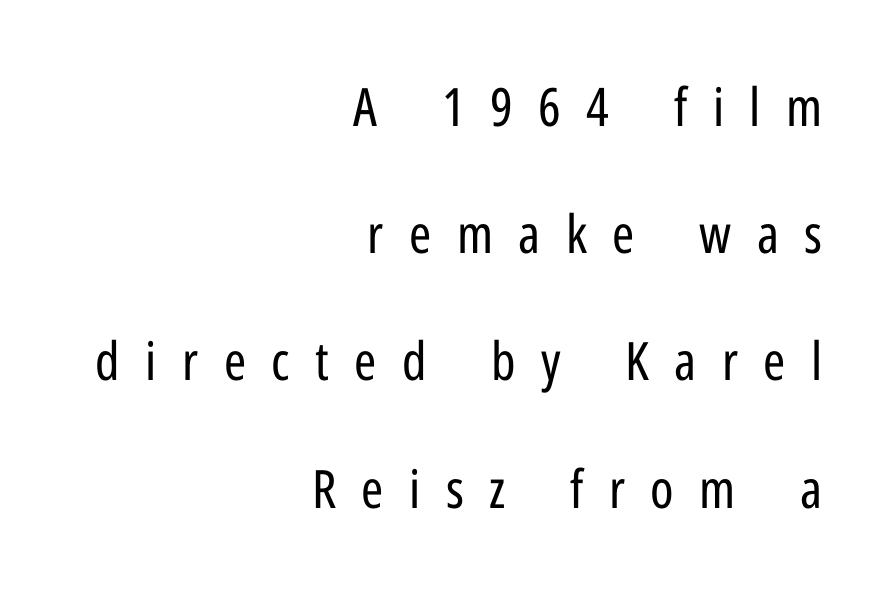
The image shows 53 px regular-weight, condensed sans-serif type, upright; set right-aligned, loose line spacing (2.4x), unusually wide letter spacing (+0.48 em), not underlined; low stroke contrast and a medium x-height.
